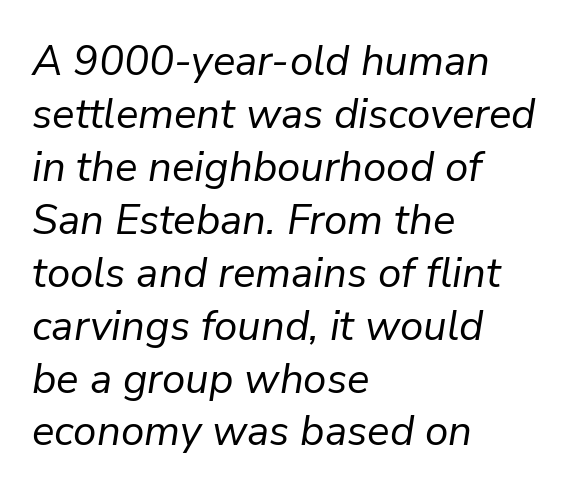
{"italic": "yes", "lean": "right", "slant_degrees": 9, "bold": "no", "weight": "regular", "width": "normal", "stroke_contrast": "low", "x_height": "medium", "monospaced": "no", "underline": "no", "align": "left", "line_spacing": "normal", "line_spacing_ratio": 1.26, "letter_spacing": "normal", "letter_spacing_em": 0.0, "glyph_px": 42}
